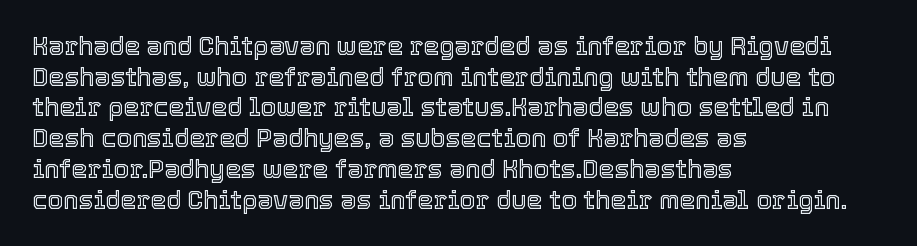
Q: Is the text italic (slanted)? A: No, it is upright.
Q: Is the text underlined? A: No.
Q: How is the paragraph aligned? A: Left-aligned.
Q: Is the spacing between letters normal or unusually wide? A: Normal.
